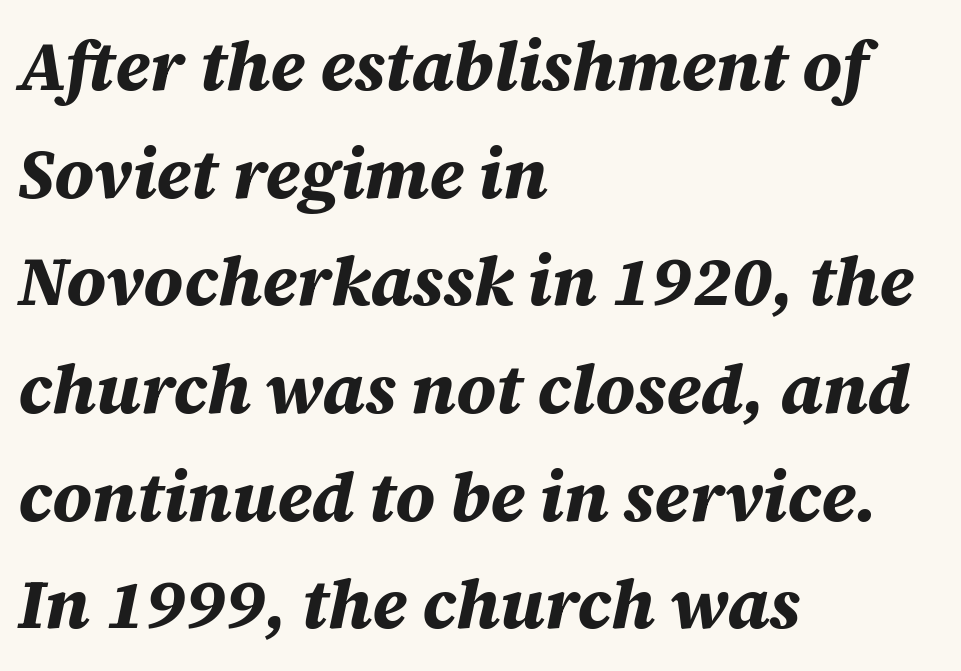
The image shows 69 px bold type, italic (leaning right); set left-aligned, normal line spacing (1.56x), normal letter spacing, not underlined; medium stroke contrast and a large x-height.
